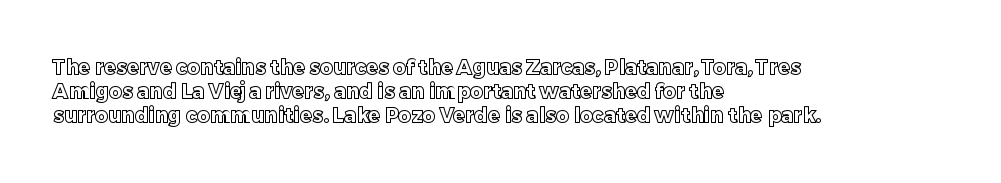
Q: Is the text italic (slanted)? A: No, it is upright.
Q: Is the text underlined? A: No.
Q: How is the paragraph aligned? A: Left-aligned.
Q: Is the spacing between letters normal or unusually wide? A: Normal.
